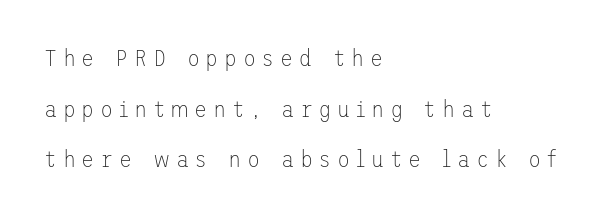
The image shows 24 px text type, upright; set left-aligned, loose line spacing (2.11x), unusually wide letter spacing (+0.23 em), not underlined.
